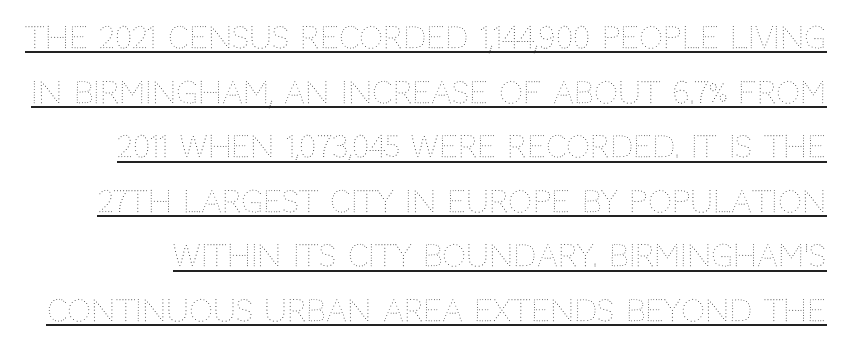
The image shows 30 px thin type, upright; set line spacing 1.82x, normal letter spacing, underlined; medium stroke contrast and a large x-height.
